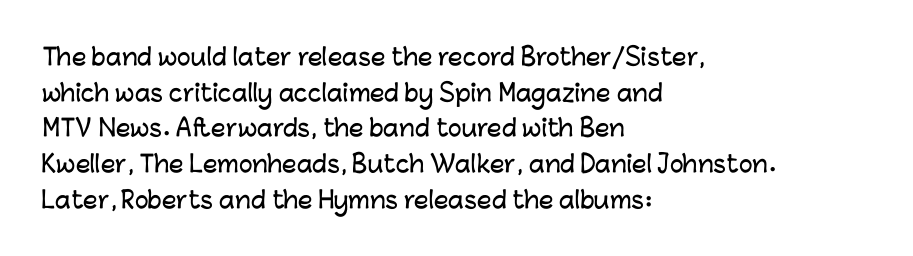
Q: Is the text italic (slanted)? A: No, it is upright.
Q: Is the text underlined? A: No.
Q: How is the paragraph aligned? A: Left-aligned.
Q: Is the spacing between letters normal or unusually wide? A: Normal.
Q: Is the spacing between lines tight, normal or loose? A: Normal.
